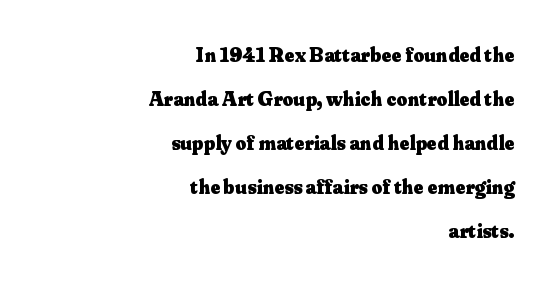
The image shows 21 px bold type, upright; set right-aligned, loose line spacing (2.09x), normal letter spacing, not underlined.
